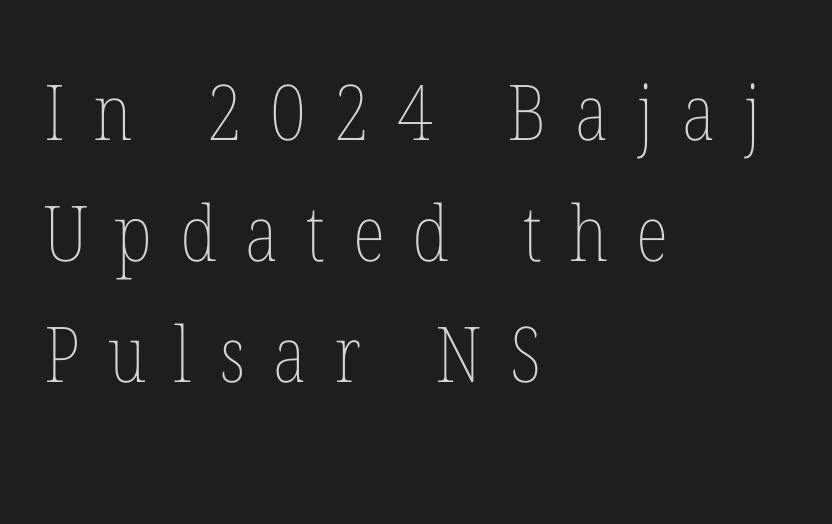
The image shows 77 px thin, condensed type, upright; set left-aligned, normal line spacing (1.57x), unusually wide letter spacing (+0.36 em), not underlined; low stroke contrast and a medium x-height.
